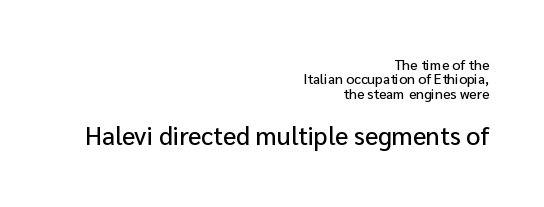
The image shows 25 px text type, upright; set right-aligned, tight line spacing (1.03x), normal letter spacing, not underlined; the second (bottom) block is 1.79x larger.
